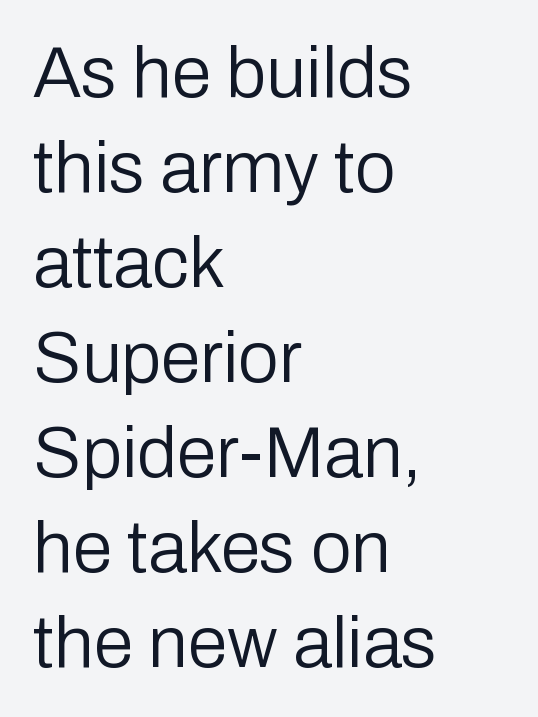
The image shows 72 px regular-weight sans-serif type, upright; set left-aligned, normal line spacing (1.32x), normal letter spacing, not underlined; low stroke contrast and a medium x-height.
